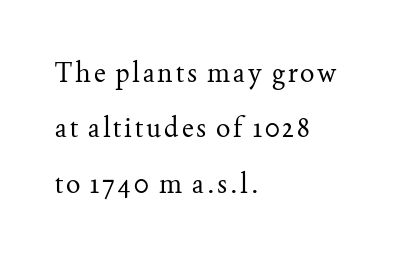
Q: Is the text bold? A: No.
Q: Is the text italic (slanted)? A: No, it is upright.
Q: Is the text underlined? A: No.
Q: How is the paragraph aligned? A: Left-aligned.
Q: Is the spacing between lines tight, normal or loose? A: Loose.
